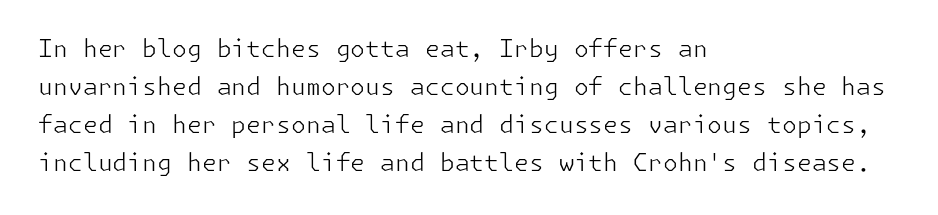
The image shows 24 px text type, upright; set left-aligned, normal line spacing (1.58x), normal letter spacing, not underlined.
